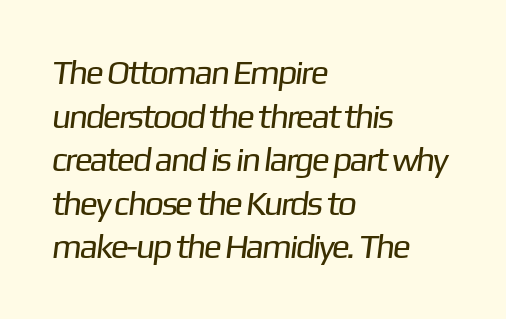
This sample uses a sans-serif face. The face looks like a standard text weight, possibly lighter. Standard letterfit; no display-style spreading of the glyphs. Notice how the passage keeps a crisp vertical edge on the left only. Quick note: underline off. Regarding leading, the lines here are spaced in the standard way.
